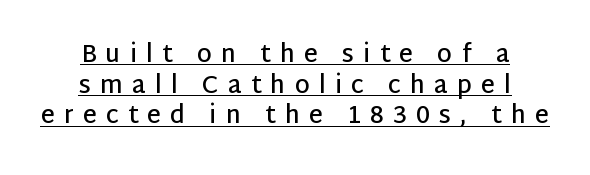
{"italic": "no", "bold": "semi", "underline": "yes", "align": "center", "line_spacing": "normal", "line_spacing_ratio": 1.28, "letter_spacing": "wide", "letter_spacing_em": 0.38, "glyph_px": 24}
